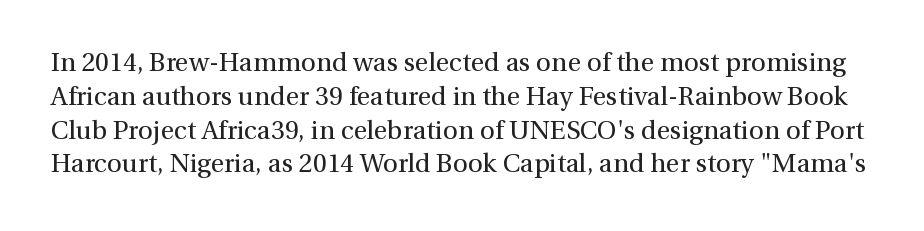
The line texture is even and compact thanks to regular tracking. Italic: no, the glyphs are upright roman. The foot of each line stays bare and open. The letters look calm and open, with moderate or lighter stems. The block of text has a typical density, with ordinary space between rows.
